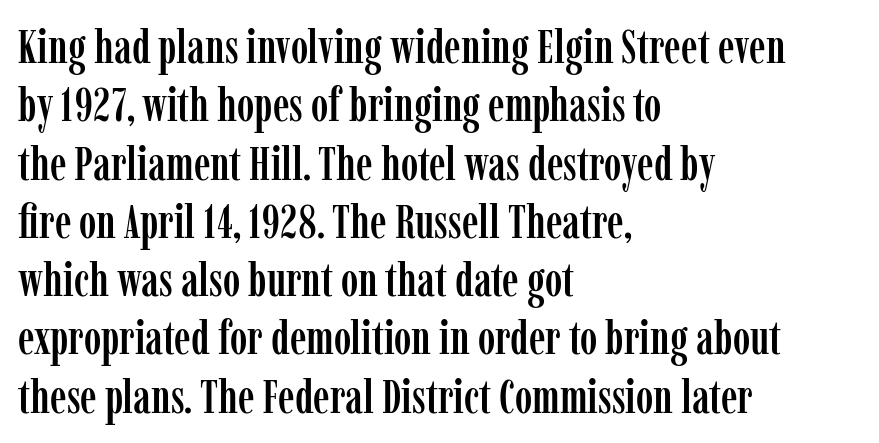
The image shows 47 px condensed serif type, upright; set left-aligned, line spacing 1.24x, normal letter spacing, not underlined; low stroke contrast and a medium x-height.
